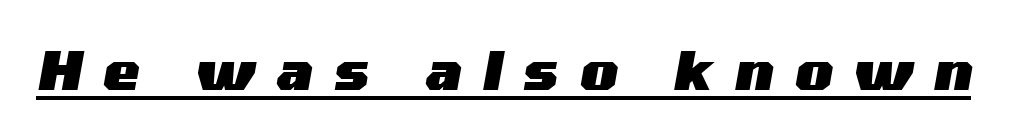
Q: Is the text bold? A: Yes.
Q: Is the text italic (slanted)? A: Yes, it leans right by about 10 degrees.
Q: Is the text underlined? A: Yes.
Q: Is the spacing between letters normal or unusually wide? A: Unusually wide.
Q: Width (condensed, normal, or wide)? A: Wide.
Q: Stroke contrast? A: Medium.
Q: x-height? A: Medium.
Q: Monospaced? A: No.
